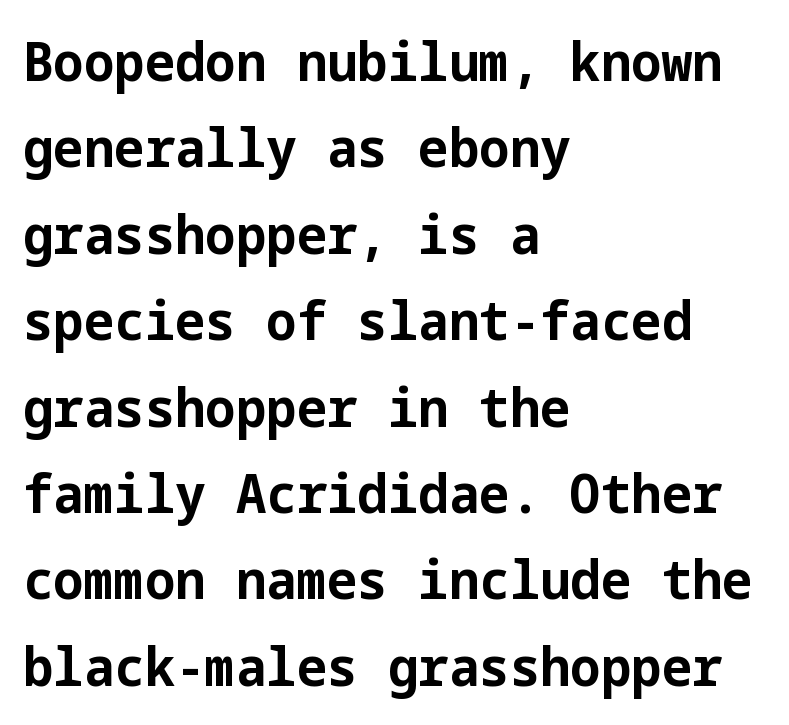
The image shows 54 px bold sans-serif type, upright; set left-aligned, normal line spacing (1.6x), normal letter spacing, not underlined; low stroke contrast and a medium x-height.
